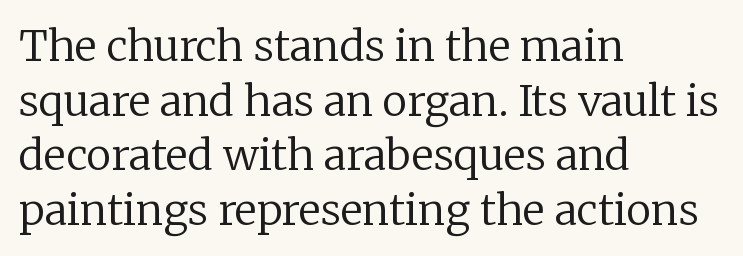
Q: Is the text bold? A: No.
Q: Is the text italic (slanted)? A: No, it is upright.
Q: Is the typeface a serif or a sans-serif typeface? A: Serif.
Q: Is the text underlined? A: No.
Q: How is the paragraph aligned? A: Left-aligned.
Q: Is the spacing between letters normal or unusually wide? A: Normal.
Q: Is the spacing between lines tight, normal or loose? A: Normal.
Q: Width (condensed, normal, or wide)? A: Normal.
Q: Stroke contrast? A: Low.
Q: x-height? A: Medium.
Q: Monospaced? A: No.
